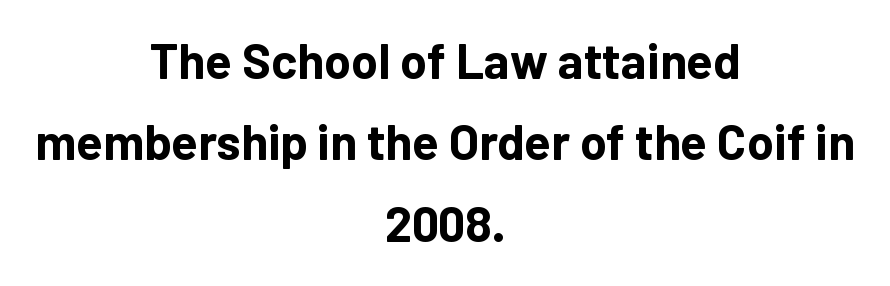
The foot of each line stays bare and open. This rendering uses center alignment, leaving both contours irregular but symmetric. Successive baselines arrive at the customary interval. Think of a printed novel: that variable character pitch is what you see here. The face used here has the dense, thick strokes of a bold.
